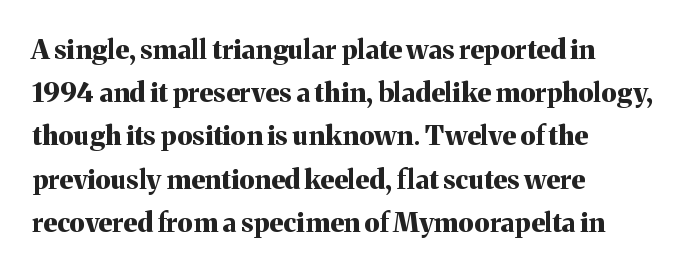
The image shows 27 px bold type, upright; set left-aligned, normal line spacing (1.6x), normal letter spacing, not underlined.
